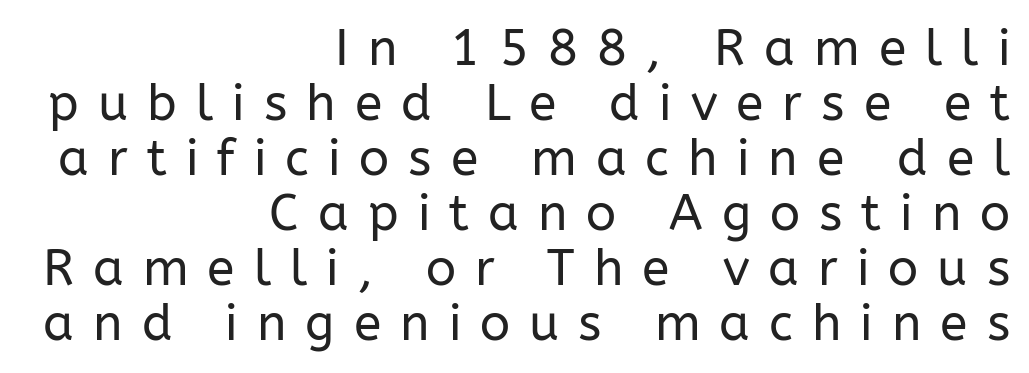
Plain, unruled lines of type. Unlike a traditional serif, this face leaves its strokes unadorned. Which margin do the lines hug? The right one — the left edge is uneven. These lines are rendered in a variable-pitch font.
